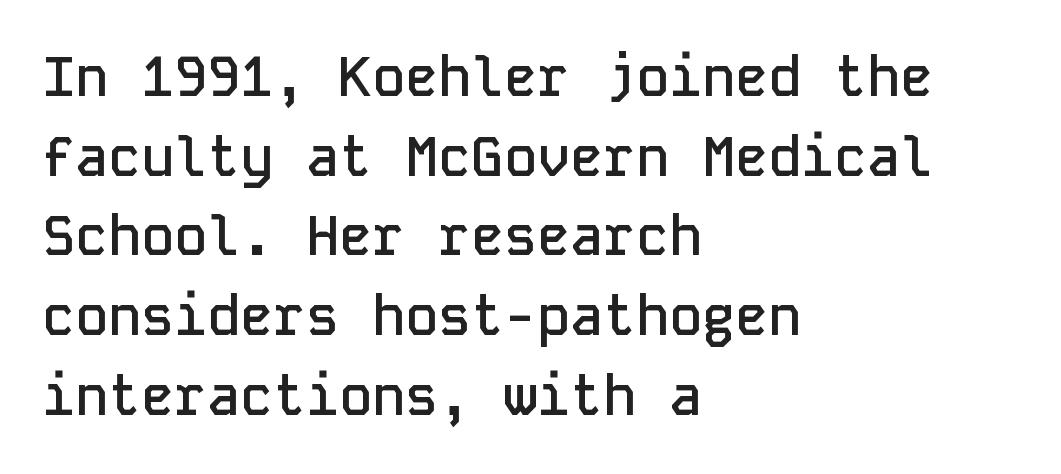
The image shows 55 px semibold sans-serif type, upright, monospaced; set left-aligned, normal line spacing (1.45x), normal letter spacing, not underlined; low stroke contrast and a medium x-height.
